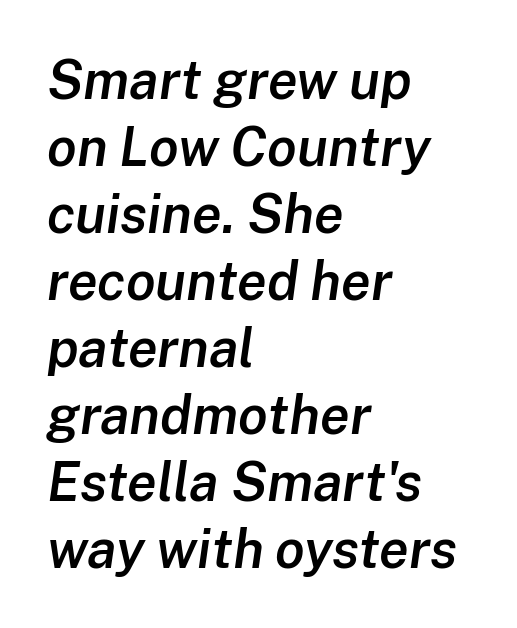
{"italic": "yes", "lean": "right", "slant_degrees": 8, "bold": "semi", "weight": "semibold", "width": "normal", "stroke_contrast": "low", "x_height": "medium", "monospaced": "no", "underline": "no", "align": "left", "line_spacing_ratio": 1.24, "letter_spacing": "normal", "letter_spacing_em": 0.0, "glyph_px": 54}
